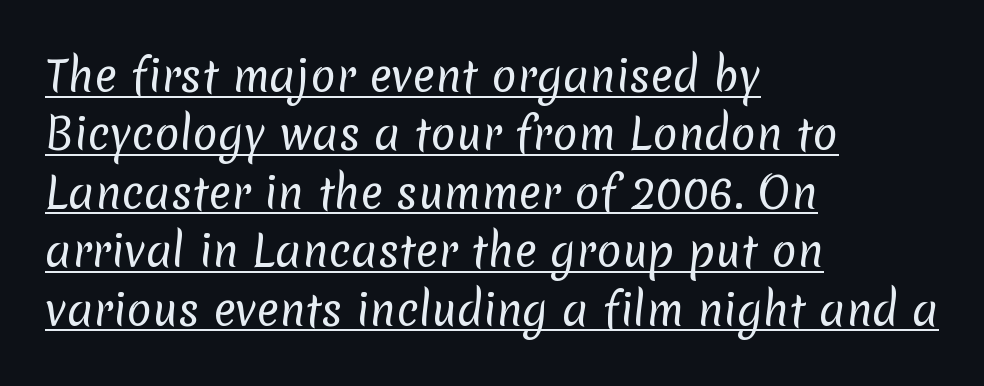
{"serif": "no", "bold": "no", "weight": "regular", "width": "normal", "stroke_contrast": "low", "x_height": "medium", "monospaced": "no", "underline": "yes", "align": "left", "line_spacing": "normal", "line_spacing_ratio": 1.39, "letter_spacing": "normal", "letter_spacing_em": 0.0, "glyph_px": 42}
